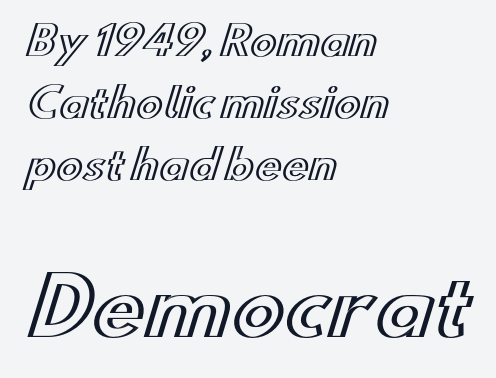
The image shows 79 px wide type; set left-aligned, normal line spacing (1.55x), normal letter spacing, not underlined; the second (bottom) block is 1.98x larger; a small x-height.
